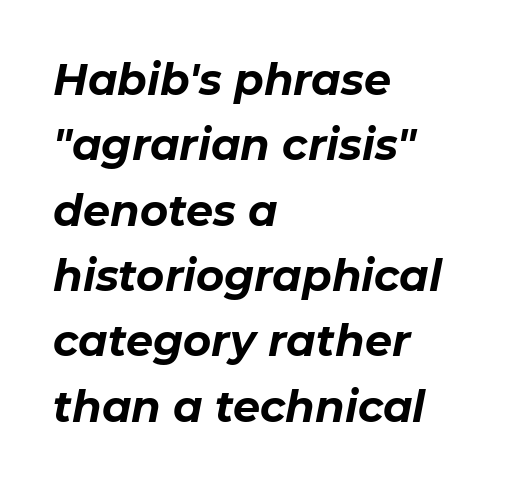
The image shows 43 px bold type, italic (leaning right); set left-aligned, normal line spacing (1.52x), normal letter spacing, not underlined; low stroke contrast and a medium x-height.
